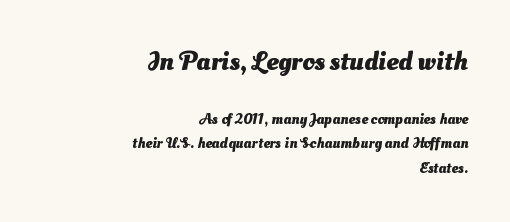
The rendering uses a moderate line-height, typical for paragraphs. The paragraph shown leans on its right margin. Which of the two is more prominent by size? The first, at the top. The strokes are fattened all the way to bold. Descenders are the only things crossing below the line. What stands out about the letter spacing? Nothing — it is the standard amount.
